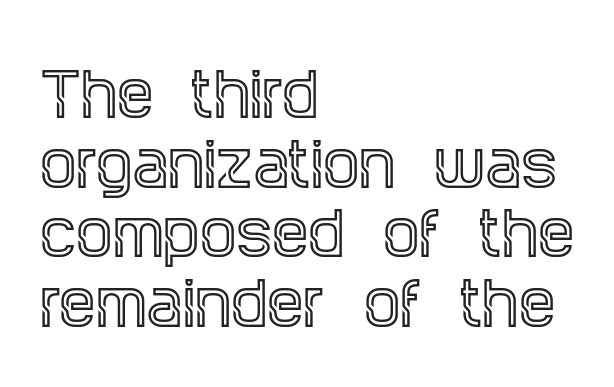
Q: Is the text italic (slanted)? A: No, it is upright.
Q: Is the typeface a serif or a sans-serif typeface? A: Serif.
Q: Is the text underlined? A: No.
Q: How is the paragraph aligned? A: Left-aligned.
Q: Is the spacing between letters normal or unusually wide? A: Normal.
Q: Width (condensed, normal, or wide)? A: Condensed.
Q: x-height? A: Large.
Q: Monospaced? A: No.
